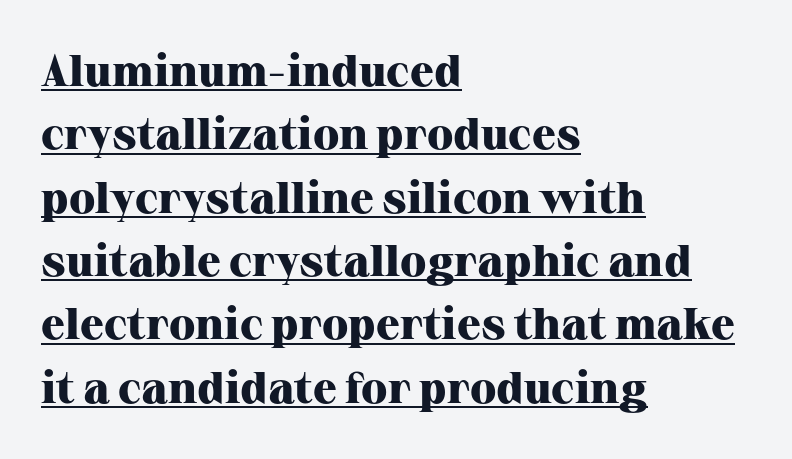
Q: Is the text bold? A: Yes.
Q: Is the text italic (slanted)? A: No, it is upright.
Q: Is the typeface a serif or a sans-serif typeface? A: Serif.
Q: Is the text underlined? A: Yes.
Q: How is the paragraph aligned? A: Left-aligned.
Q: Is the spacing between letters normal or unusually wide? A: Normal.
Q: Is the spacing between lines tight, normal or loose? A: Normal.
Q: Width (condensed, normal, or wide)? A: Normal.
Q: Stroke contrast? A: High.
Q: x-height? A: Medium.
Q: Monospaced? A: No.
